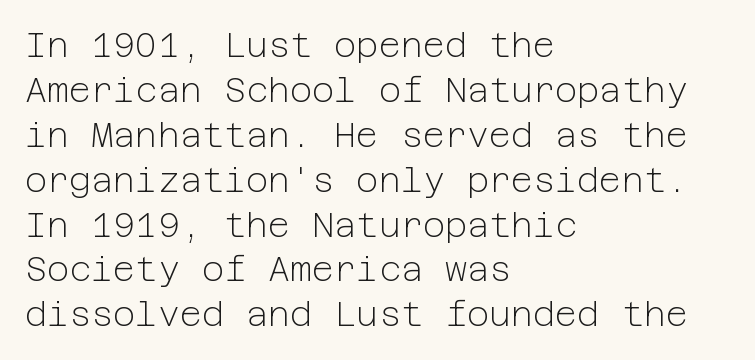
The image shows 34 px light sans-serif type, upright; set left-aligned, normal line spacing (1.32x), normal letter spacing, not underlined; low stroke contrast and a medium x-height.
